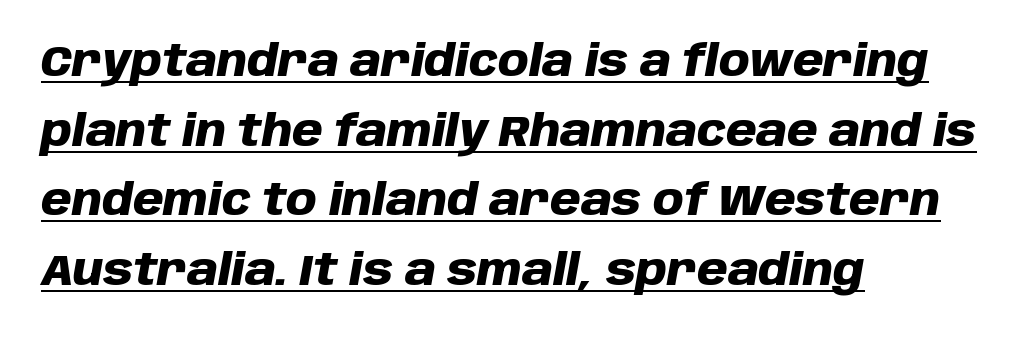
Q: Is the text bold? A: Yes.
Q: Is the text italic (slanted)? A: Yes, it leans right by about 10 degrees.
Q: Is the text underlined? A: Yes.
Q: How is the paragraph aligned? A: Left-aligned.
Q: Is the spacing between letters normal or unusually wide? A: Normal.
Q: Is the spacing between lines tight, normal or loose? A: Normal.
Q: Width (condensed, normal, or wide)? A: Normal.
Q: Stroke contrast? A: Low.
Q: x-height? A: Large.
Q: Monospaced? A: No.
